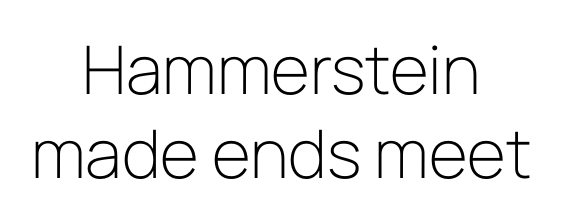
The image shows 67 px light sans-serif type, upright; set centered, normal line spacing (1.25x), normal letter spacing, not underlined; low stroke contrast and a medium x-height.
